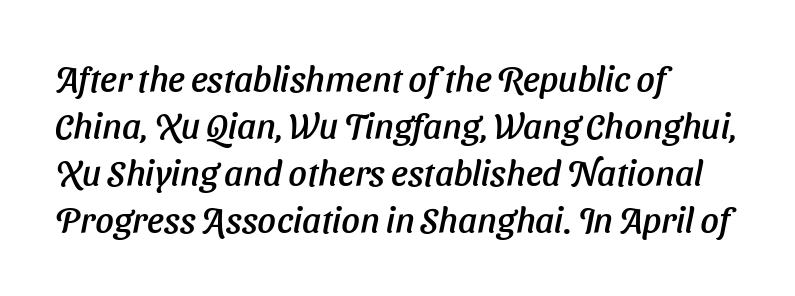
{"width": "normal", "stroke_contrast": "low", "x_height": "medium", "monospaced": "no", "underline": "no", "align": "left", "line_spacing": "normal", "line_spacing_ratio": 1.31, "letter_spacing": "normal", "letter_spacing_em": 0.0, "glyph_px": 36}
